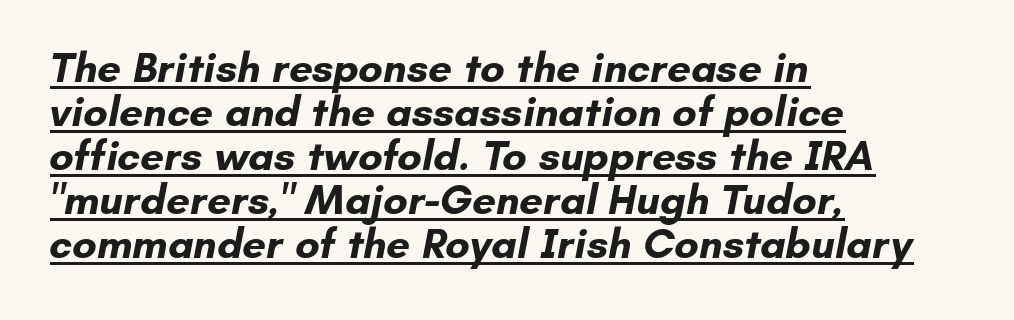
{"serif": "no", "bold": "yes", "weight": "bold", "width": "normal", "stroke_contrast": "low", "x_height": "small", "monospaced": "no", "underline": "yes", "align": "left", "line_spacing": "tight", "line_spacing_ratio": 1.05, "letter_spacing": "normal", "letter_spacing_em": 0.0, "glyph_px": 42}
